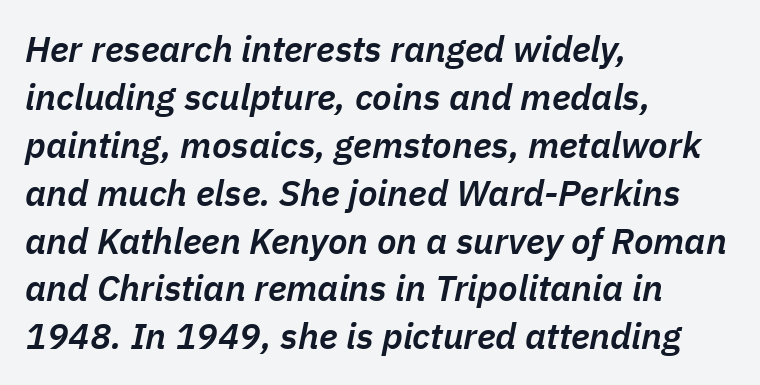
Q: Is the text bold? A: Semi-bold.
Q: Is the text italic (slanted)? A: Yes, it leans right by about 11 degrees.
Q: Is the text underlined? A: No.
Q: How is the paragraph aligned? A: Left-aligned.
Q: Is the spacing between letters normal or unusually wide? A: Normal.
Q: Is the spacing between lines tight, normal or loose? A: Normal.
Q: Width (condensed, normal, or wide)? A: Normal.
Q: Stroke contrast? A: Low.
Q: x-height? A: Medium.
Q: Monospaced? A: No.
